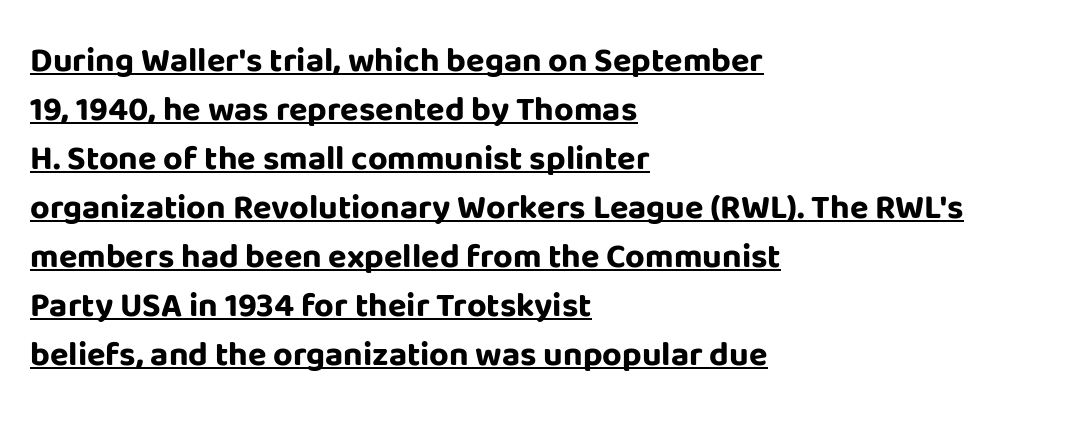
The image shows 34 px bold sans-serif type, upright; set left-aligned, normal line spacing (1.44x), normal letter spacing, underlined; low stroke contrast and a large x-height.
